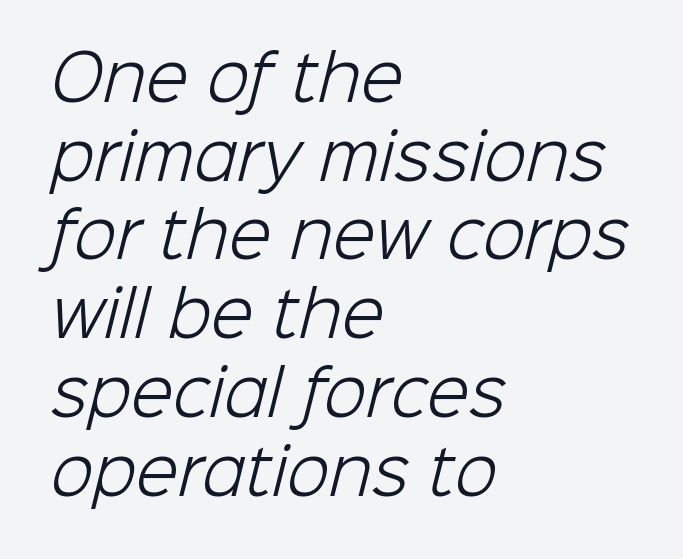
Q: Is the text bold? A: No.
Q: Is the typeface a serif or a sans-serif typeface? A: Sans-serif.
Q: Is the text underlined? A: No.
Q: How is the paragraph aligned? A: Left-aligned.
Q: Is the spacing between letters normal or unusually wide? A: Normal.
Q: Is the spacing between lines tight, normal or loose? A: Normal.
Q: Width (condensed, normal, or wide)? A: Normal.
Q: Stroke contrast? A: Low.
Q: x-height? A: Medium.
Q: Monospaced? A: No.
